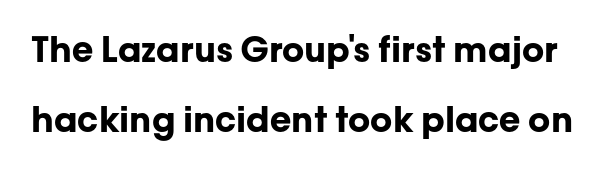
The image shows 35 px bold sans-serif type, upright; set loose line spacing (2.01x), normal letter spacing, not underlined; low stroke contrast and a medium x-height.
